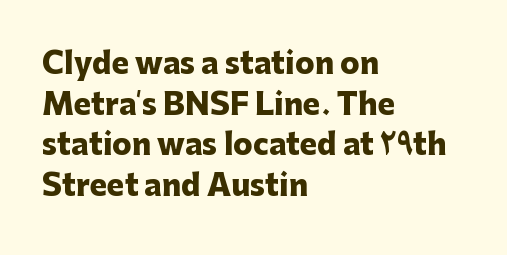
{"serif": "no", "italic": "no", "bold": "yes", "weight": "heavy", "width": "normal", "stroke_contrast": "low", "x_height": "medium", "monospaced": "no", "underline": "no", "align": "left", "line_spacing": "normal", "line_spacing_ratio": 1.4, "letter_spacing": "normal", "letter_spacing_em": 0.0, "glyph_px": 29}
